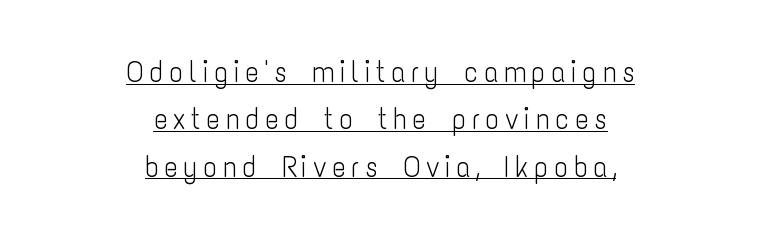
The vertical gap from one line to the next is medium. Are there feet on the stems? There aren't — it's a sans. A typographer would call this underscored text. Unbolded letterforms with no extra heft. Horizontal alignment here is central, giving a formal, balanced look. No italicization has been applied; the sample stays upright.
